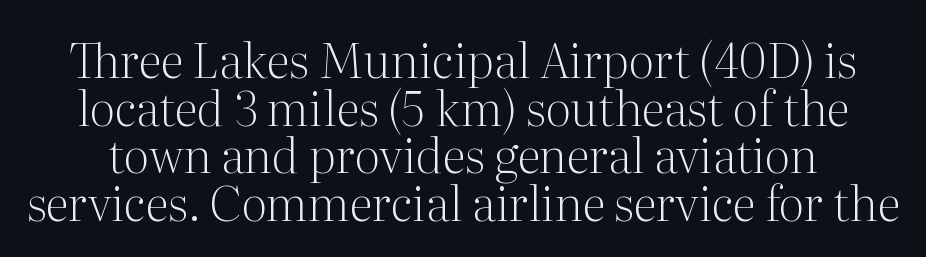
The rendering uses a small line-height, squeezing the rows. In terms of posture, this sample is upright. Do the characters align in a grid? No, the font is proportional. Each row of text sits above clean, open space.
